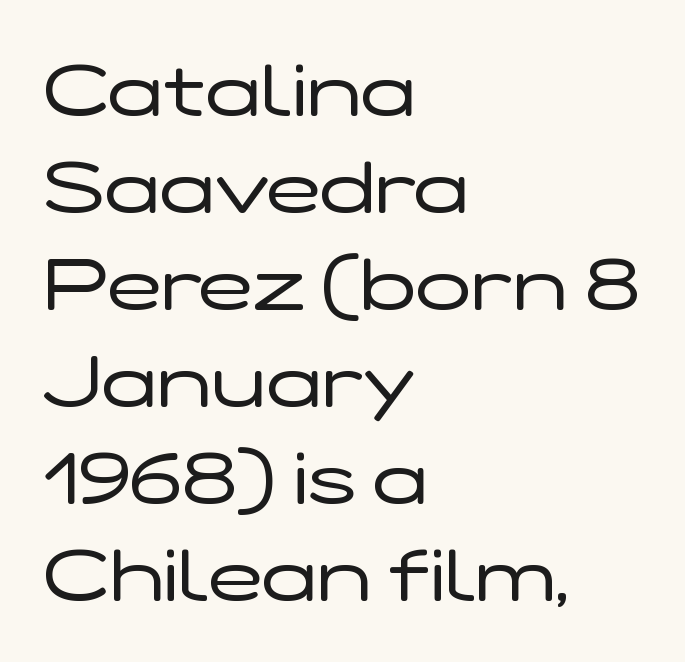
The image shows 73 px regular-weight, wide sans-serif type, upright; set left-aligned, normal line spacing (1.33x), normal letter spacing, not underlined; low stroke contrast and a medium x-height.
